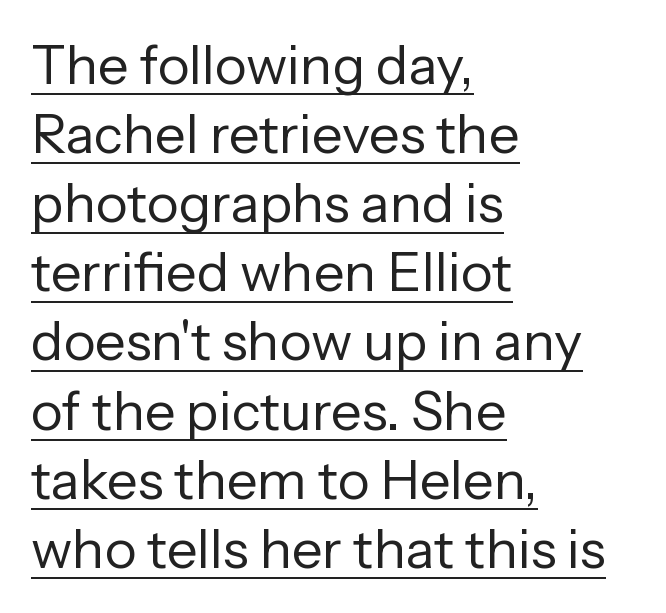
Students, note that the glyphs here touch the page at normal intervals. These lines sit exactly where default settings would place them. Type style note: lacks serifs. These lines were composed using upright roman letters. The passage shown is typed in a proportional face where columns would drift.
